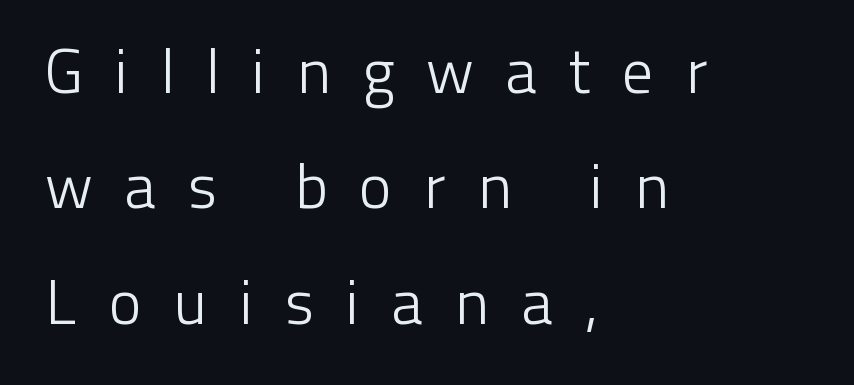
This is not heavy type; no bold has been used. Between one letter and the next there's a generous, obvious gap. Lines of text with bare space underneath. Character widths vary here, with narrow letters taking less room than wide ones. Stroke terminals: plain, sans-serif. The rag falls on the right side of this text block.
